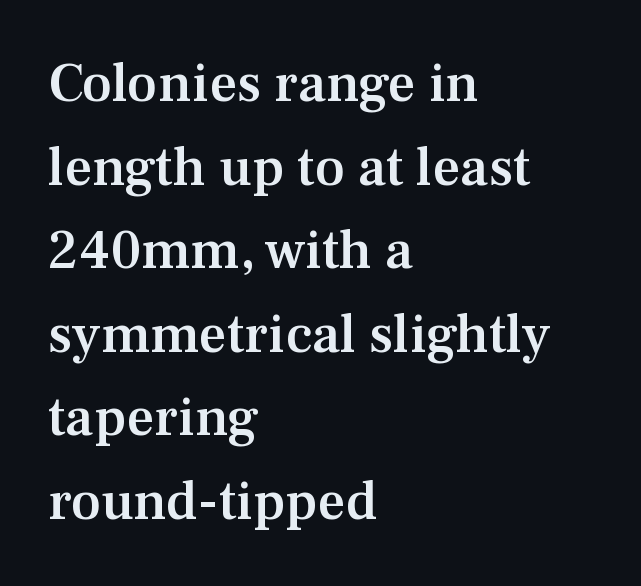
Q: Is the text bold? A: Semi-bold.
Q: Is the text italic (slanted)? A: No, it is upright.
Q: Is the typeface a serif or a sans-serif typeface? A: Serif.
Q: Is the text underlined? A: No.
Q: How is the paragraph aligned? A: Left-aligned.
Q: Is the spacing between letters normal or unusually wide? A: Normal.
Q: Is the spacing between lines tight, normal or loose? A: Normal.
Q: Width (condensed, normal, or wide)? A: Normal.
Q: Stroke contrast? A: Medium.
Q: x-height? A: Medium.
Q: Monospaced? A: No.
